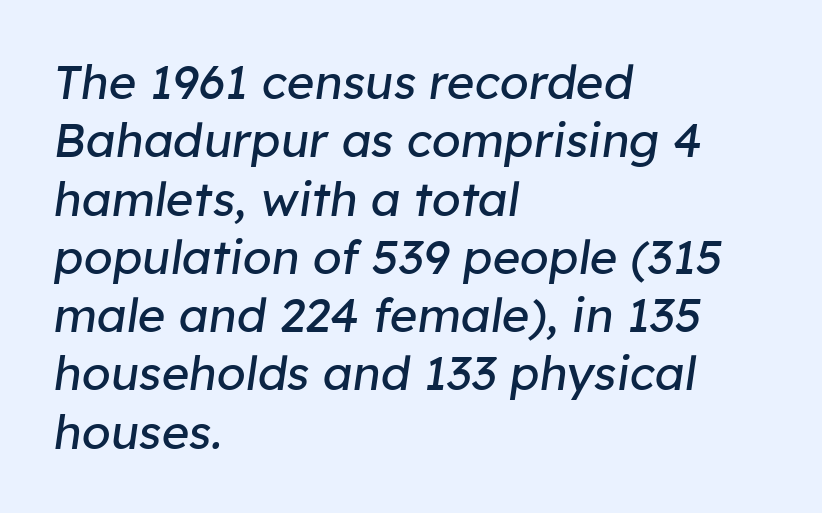
The image shows 47 px regular-weight type, italic (leaning right); set left-aligned, line spacing 1.24x, normal letter spacing, not underlined; low stroke contrast and a medium x-height.
